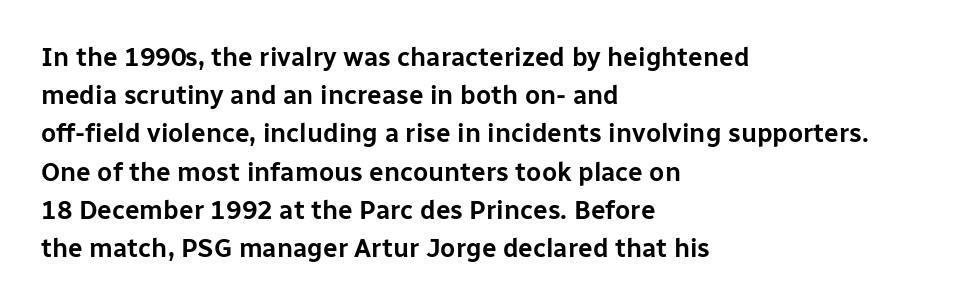
Q: Is the text italic (slanted)? A: No, it is upright.
Q: Is the text underlined? A: No.
Q: How is the paragraph aligned? A: Left-aligned.
Q: Is the spacing between letters normal or unusually wide? A: Normal.
Q: Is the spacing between lines tight, normal or loose? A: Normal.
